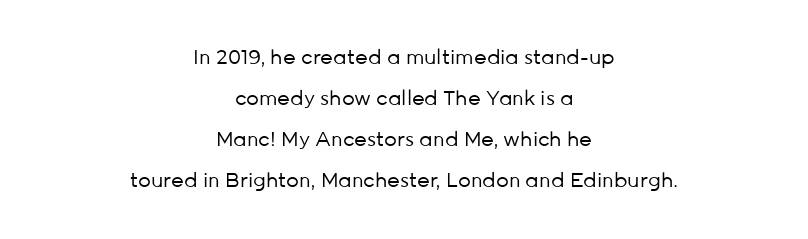
Line starts and ends both wander, symmetrically. Each word holds together tightly as a unit, with standard inter-letter gaps. The leading is generous, giving the passage an open texture. No italicization has been applied; the sample stays upright. This is not heavy type; no bold has been used. The area under the type is left untouched.
